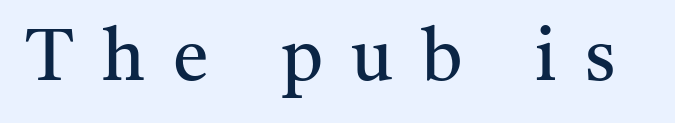
{"serif": "yes", "italic": "no", "bold": "no", "weight": "regular", "width": "normal", "stroke_contrast": "medium", "x_height": "medium", "monospaced": "no", "underline": "no", "letter_spacing": "wide", "letter_spacing_em": 0.39, "glyph_px": 72}
